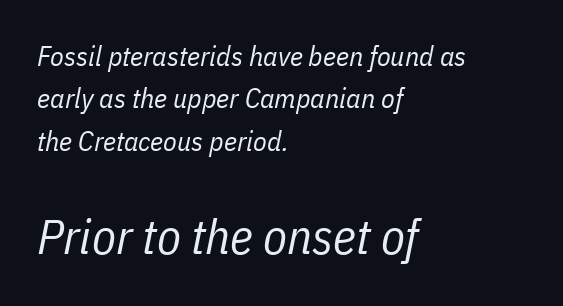
Q: Is the text bold? A: No.
Q: Is the text italic (slanted)? A: Yes, it leans right by about 11 degrees.
Q: Is the text underlined? A: No.
Q: How is the paragraph aligned? A: Left-aligned.
Q: Is the spacing between letters normal or unusually wide? A: Normal.
Q: Is the spacing between lines tight, normal or loose? A: Normal.
Q: Which block of text is set in a larger size, the first (top) or the second (bottom)? A: The second (bottom) one.
Q: Width (condensed, normal, or wide)? A: Condensed.
Q: Stroke contrast? A: Low.
Q: x-height? A: Medium.
Q: Monospaced? A: No.
